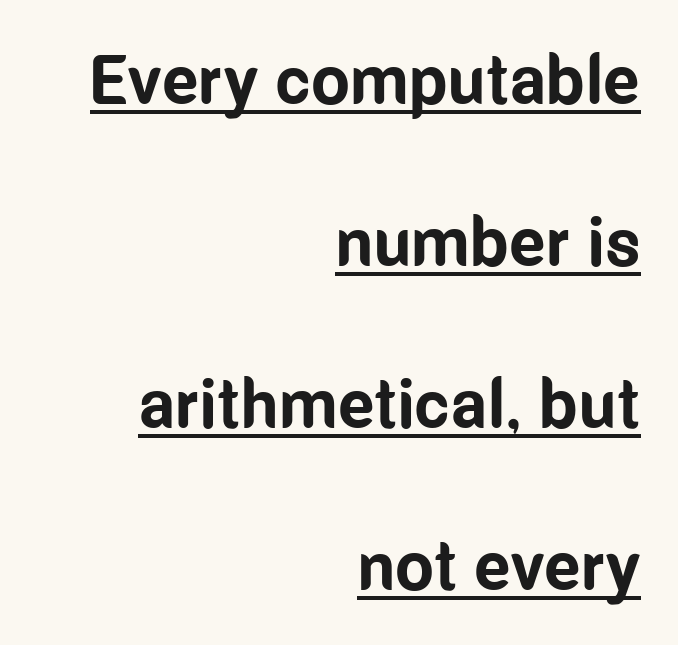
{"serif": "no", "italic": "no", "bold": "yes", "weight": "bold", "width": "condensed", "stroke_contrast": "low", "x_height": "medium", "monospaced": "no", "underline": "yes", "align": "right", "line_spacing": "loose", "line_spacing_ratio": 2.35, "letter_spacing": "normal", "letter_spacing_em": 0.0, "glyph_px": 69}
